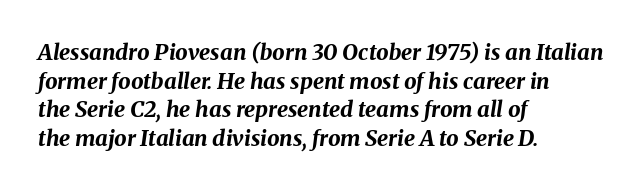
Q: Is the text bold? A: Yes.
Q: Is the text italic (slanted)? A: Yes, it leans right by about 8 degrees.
Q: Is the text underlined? A: No.
Q: How is the paragraph aligned? A: Left-aligned.
Q: Is the spacing between letters normal or unusually wide? A: Normal.
Q: Is the spacing between lines tight, normal or loose? A: Normal.
